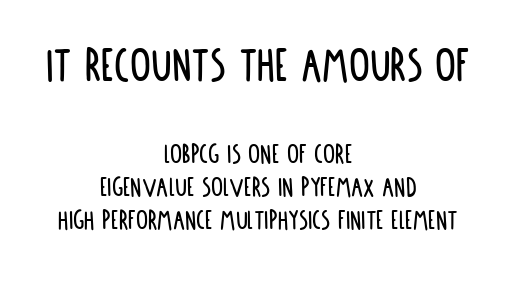
{"serif": "no", "italic": "no", "width": "condensed", "stroke_contrast": "low", "x_height": "large", "monospaced": "no", "underline": "no", "align": "center", "line_spacing": "tight", "line_spacing_ratio": 1.09, "letter_spacing": "normal", "letter_spacing_em": 0.0, "larger_block": "first", "size_ratio": 1.73, "glyph_px": 52}
